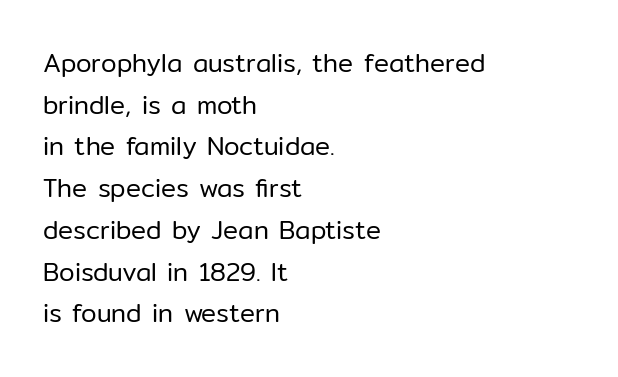
Ordinary non-slanted type is in use. This rendering features lettering with no underline. Heft: none added — not bold. How are the letters spaced? Ordinarily, with no added tracking. The ragged edge is on the right, which tells us the setting is flush left. The passage shown stacks its lines at a standard gap.
